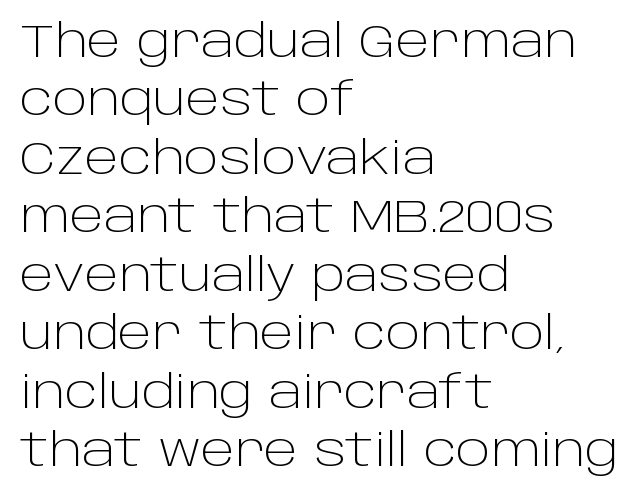
The image shows 46 px light sans-serif type, upright; set left-aligned, normal line spacing (1.27x), normal letter spacing, not underlined; low stroke contrast and a large x-height.
